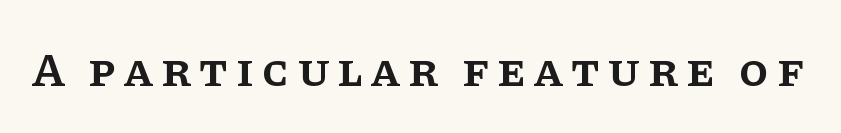
{"serif": "yes", "italic": "no", "bold": "semi", "weight": "semibold", "width": "normal", "stroke_contrast": "low", "x_height": "large", "monospaced": "no", "underline": "no", "glyph_px": 48}
